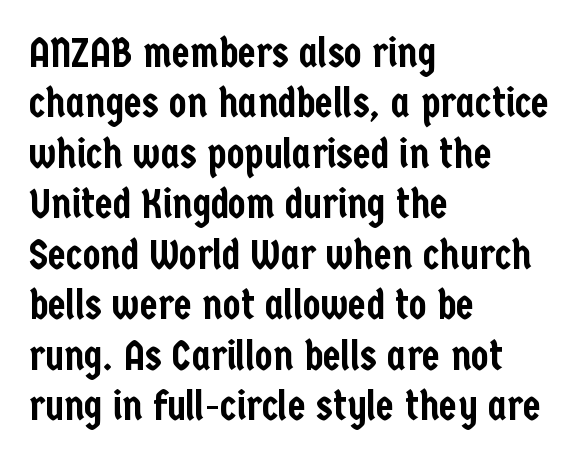
The image shows 41 px condensed sans-serif type, upright; set left-aligned, line spacing 1.23x, normal letter spacing, not underlined; low stroke contrast and a medium x-height.
